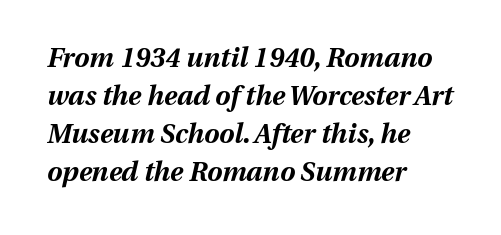
Lines of text with bare space underneath. Leftover space on each line is placed entirely after the last word. Summary of vertical rhythm: regular, with standard interline spacing. This is oblique type, the kind used for emphasis or titles. Standard letterfit; no display-style spreading of the glyphs.
